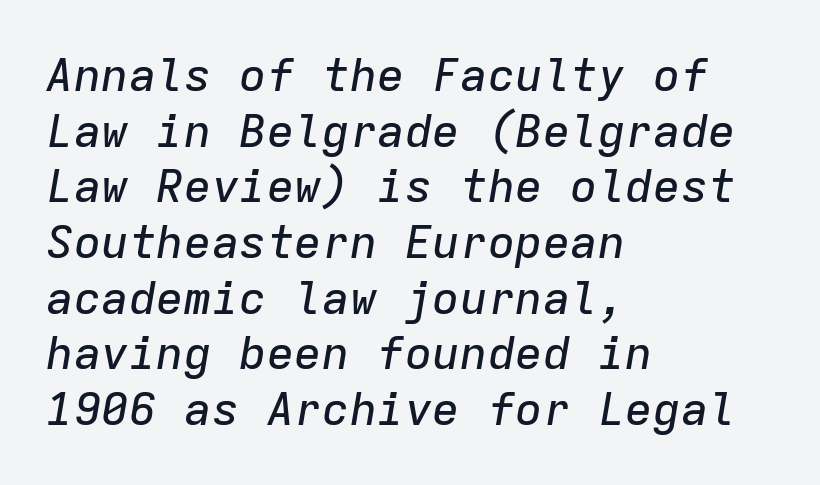
The image shows 46 px text type, italic (leaning right), monospaced; set left-aligned, line spacing 1.21x, normal letter spacing, not underlined; low stroke contrast and a medium x-height.
